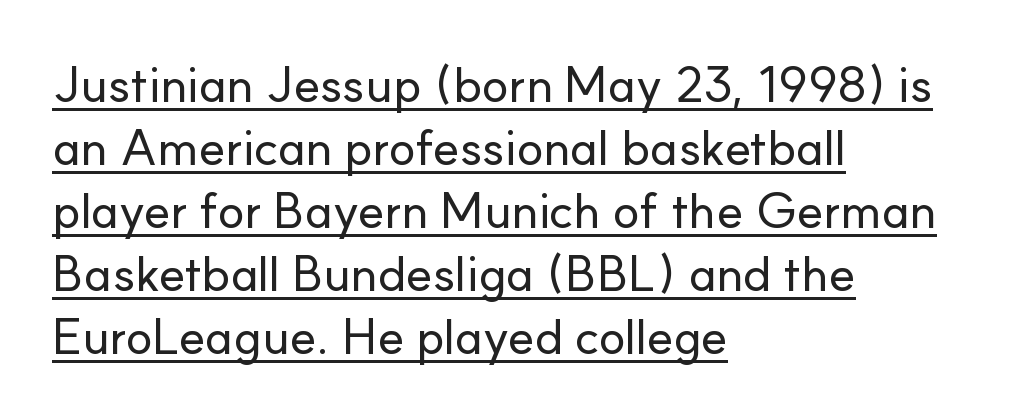
The image shows 50 px sans-serif type, upright; set left-aligned, normal line spacing (1.26x), normal letter spacing, underlined; low stroke contrast and a small x-height.
